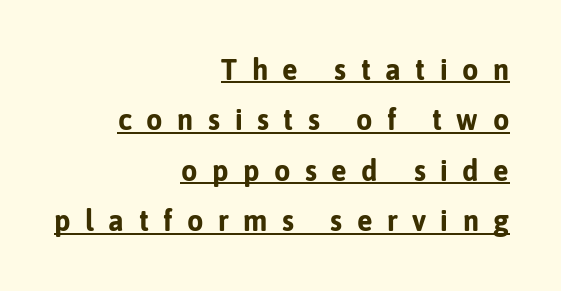
Q: Is the text bold? A: Yes.
Q: Is the text italic (slanted)? A: No, it is upright.
Q: Is the typeface a serif or a sans-serif typeface? A: Sans-serif.
Q: Is the text underlined? A: Yes.
Q: How is the paragraph aligned? A: Right-aligned.
Q: Is the spacing between letters normal or unusually wide? A: Unusually wide.
Q: Width (condensed, normal, or wide)? A: Normal.
Q: Stroke contrast? A: Low.
Q: x-height? A: Medium.
Q: Monospaced? A: No.
